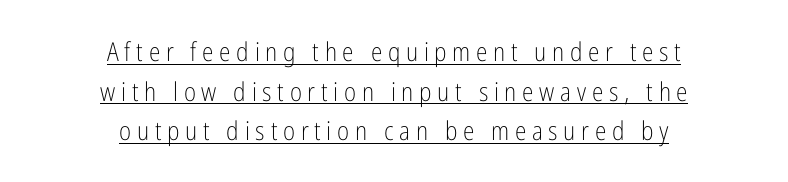
How are the letters spaced? Widely, with obvious added tracking. Rows of type keep a routine distance in the vertical direction. Like a heading marked for emphasis, these lines bear an underscore. Layout note: lines centered.
